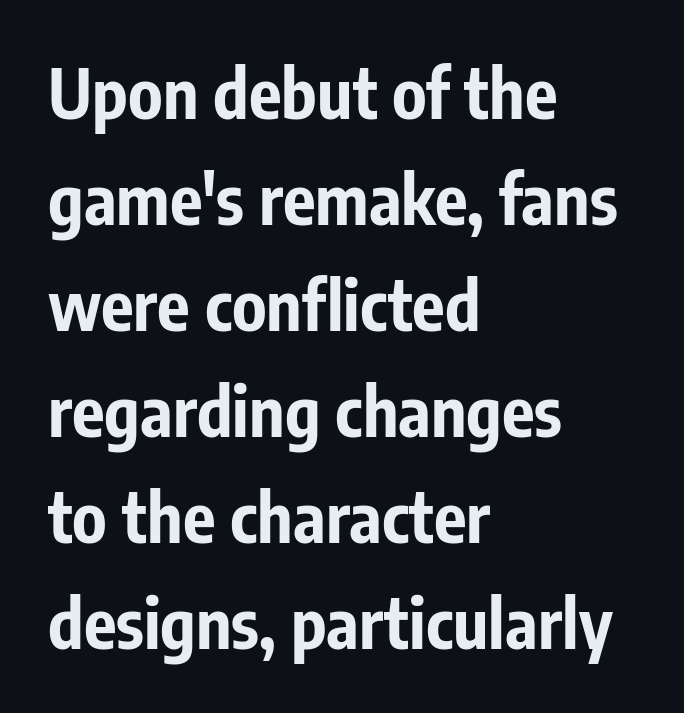
The letters advance in unequal steps, a hallmark of proportional type. Honestly, the row spacing looks completely unremarkable. Type without underlining. The tracking reads as untouched default to a designer's eye. Ordinary non-slanted type is in use. In CSS terms this would be text-align: left.
